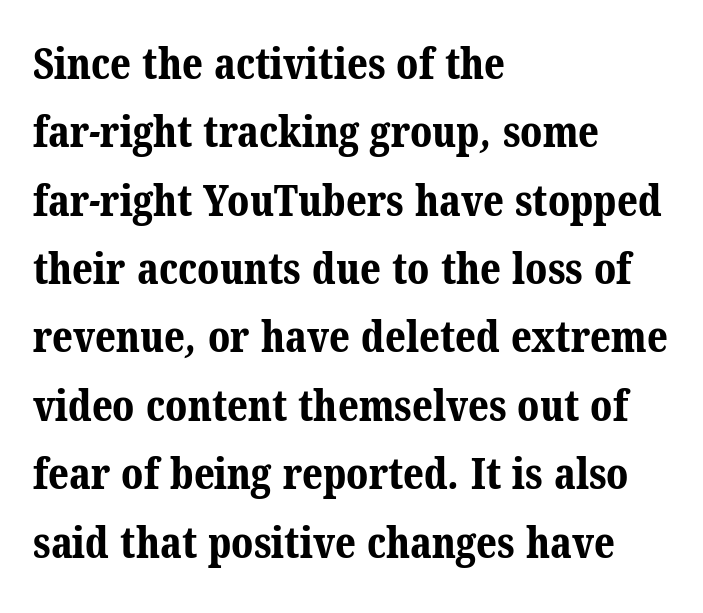
{"serif": "yes", "bold": "yes", "weight": "bold", "width": "normal", "stroke_contrast": "medium", "x_height": "medium", "monospaced": "no", "underline": "no", "align": "left", "line_spacing": "normal", "line_spacing_ratio": 1.59, "letter_spacing": "normal", "letter_spacing_em": 0.0, "glyph_px": 43}
